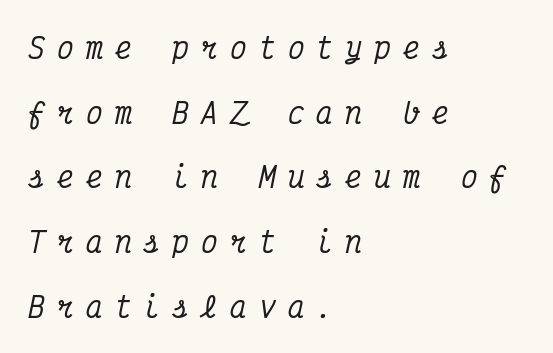
The image shows 28 px condensed serif type, italic (leaning right), monospaced; set left-aligned, loose line spacing (2.31x), unusually wide letter spacing (+0.43 em), not underlined; medium stroke contrast and a medium x-height.
